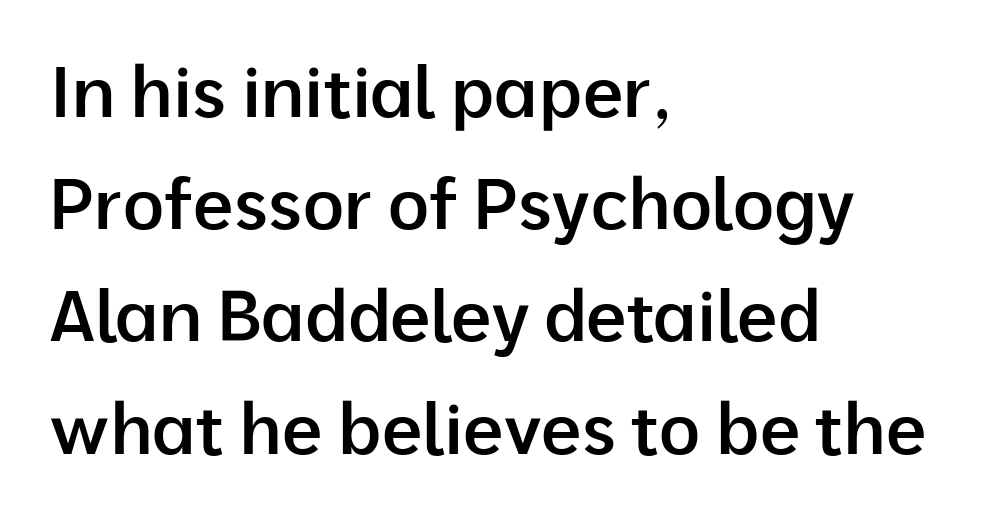
The image shows 71 px semibold sans-serif type, upright; set left-aligned, normal line spacing (1.58x), normal letter spacing, not underlined; low stroke contrast and a medium x-height.
